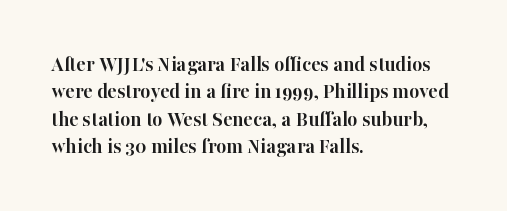
Chunky letters — that's bold for sure. Caption: standard tracking, unaltered. Descenders are the only things crossing below the line. Typeset ragged right — the left edge is the straight one. The letters stand upright; this is a roman face.
